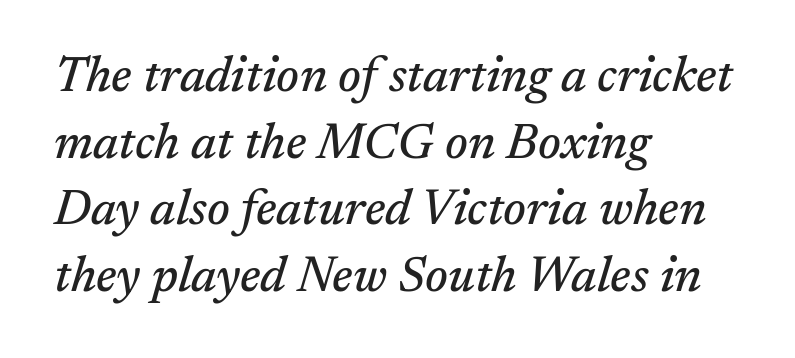
Tracking here is standard; glyphs follow each other at the usual distance. There's an unmistakable incline to the writing here. One-word summary of the alignment: left. Each letter keeps its own natural width here, so spacing adapts to shape.
